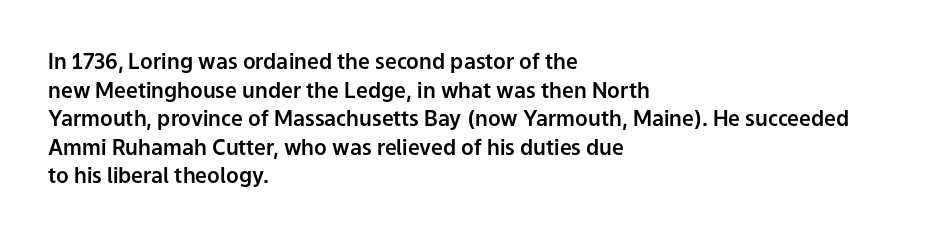
{"italic": "no", "underline": "no", "align": "left", "line_spacing": "normal", "line_spacing_ratio": 1.36, "letter_spacing": "normal", "letter_spacing_em": 0.0, "glyph_px": 21}
